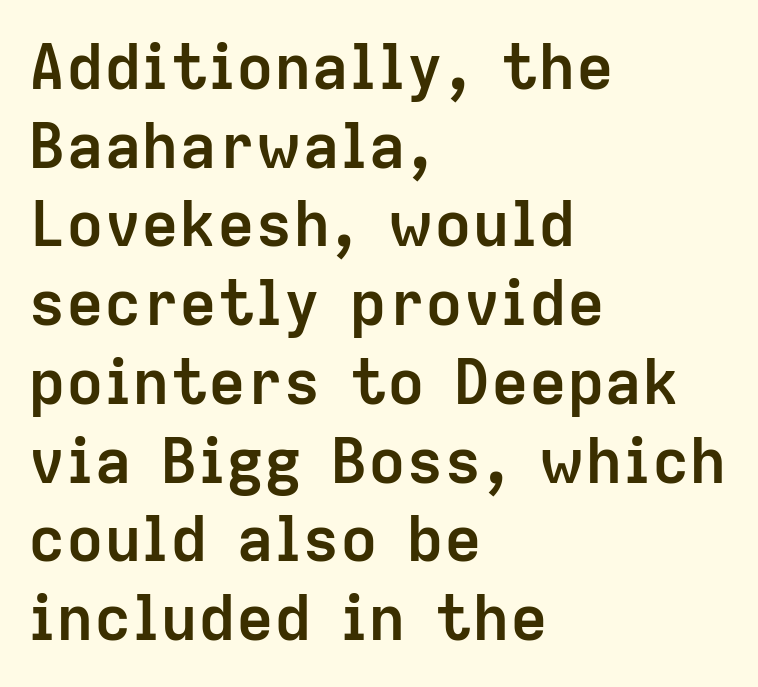
Only glyphs here, with clear space below each row. The typesetting leans heavy: a genuine bold. Rows of type keep a routine distance in the vertical direction. Ascenders rise straight up at ninety degrees.
